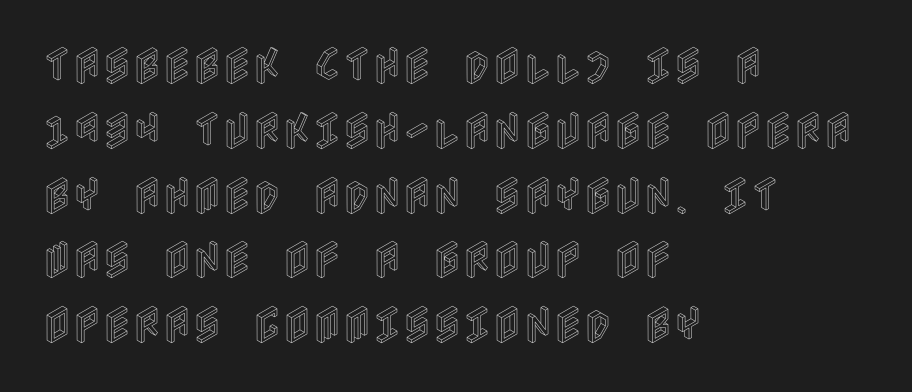
This rendering leaves character spacing at its baseline value. The baseline area is clear. Characters remain perfectly vertical along every line. Summary of vertical rhythm: regular, with standard interline spacing. Layout note: lines flush left.
